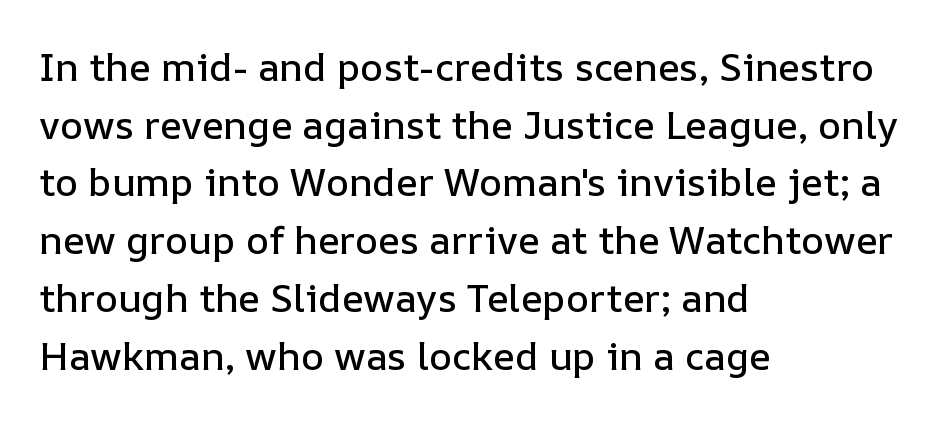
Vertical spacing — default. Think of a printed novel: that variable character pitch is what you see here. Bare-footed words on every line. Default kerning and tracking; the words read as compact shapes.
